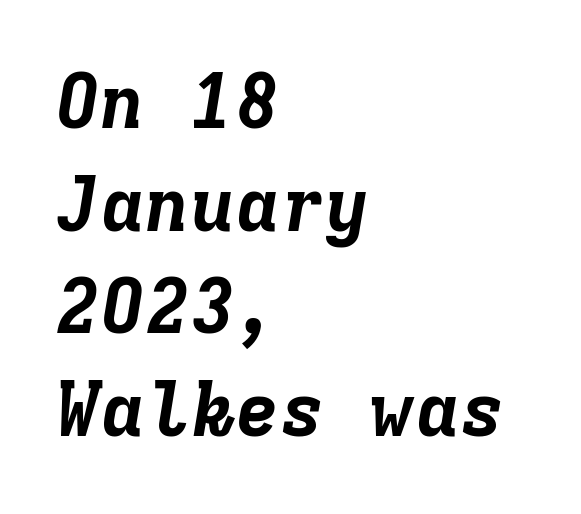
Q: Is the text bold? A: Yes.
Q: Is the text italic (slanted)? A: Yes, it leans right by about 9 degrees.
Q: Is the text underlined? A: No.
Q: How is the paragraph aligned? A: Left-aligned.
Q: Is the spacing between letters normal or unusually wide? A: Normal.
Q: Is the spacing between lines tight, normal or loose? A: Normal.
Q: Width (condensed, normal, or wide)? A: Normal.
Q: Stroke contrast? A: Low.
Q: x-height? A: Medium.
Q: Monospaced? A: Yes.
